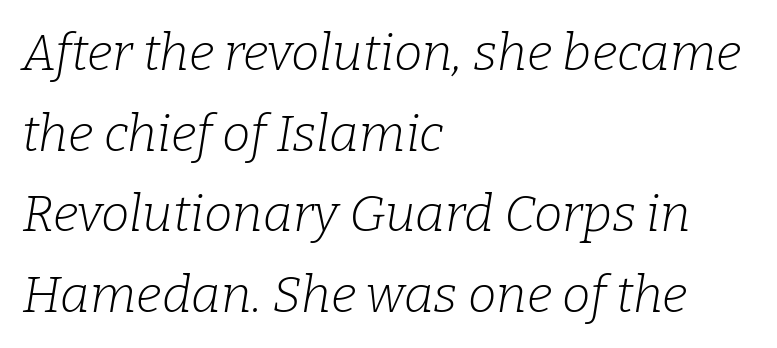
The image shows 51 px light serif type, italic (leaning right); set left-aligned, normal line spacing (1.58x), normal letter spacing, not underlined; low stroke contrast and a medium x-height.
